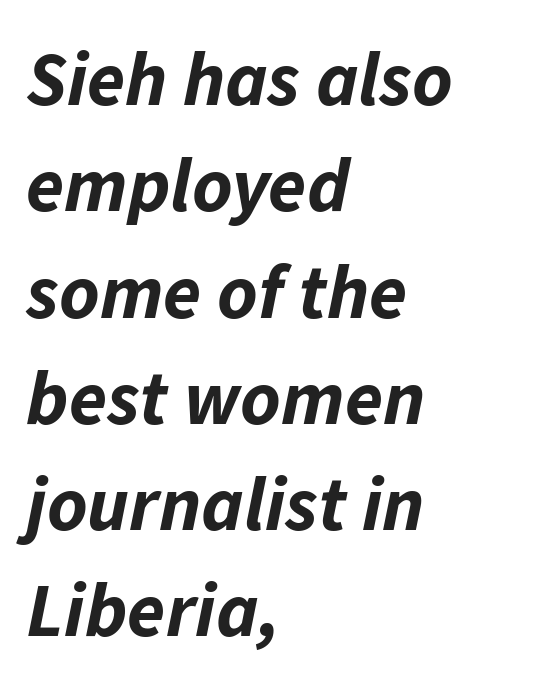
The image shows 77 px bold type, italic (leaning right); set left-aligned, normal line spacing (1.38x), normal letter spacing, not underlined; low stroke contrast and a medium x-height.
